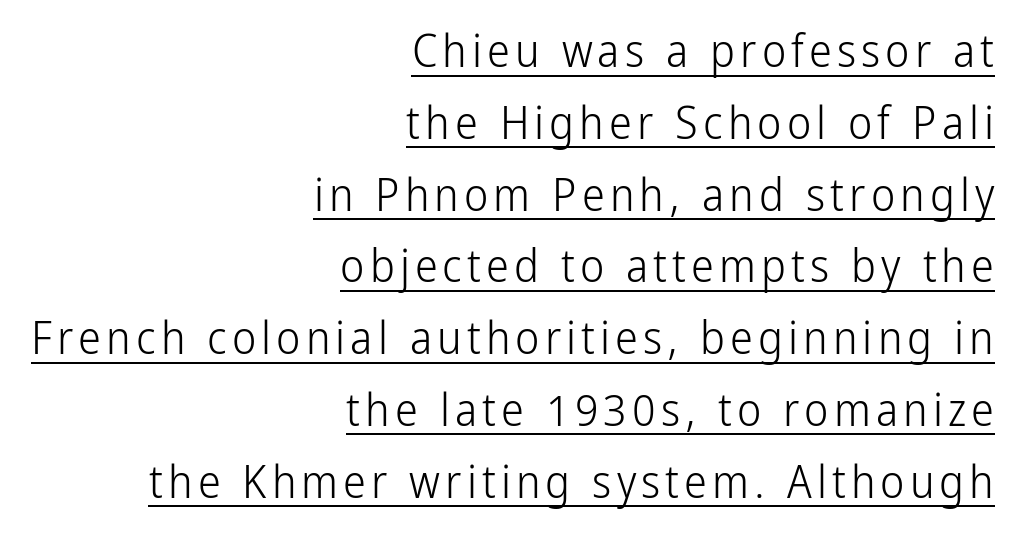
{"serif": "no", "italic": "no", "bold": "no", "weight": "light", "width": "condensed", "stroke_contrast": "low", "x_height": "medium", "monospaced": "no", "underline": "yes", "align": "right", "line_spacing": "normal", "line_spacing_ratio": 1.56, "glyph_px": 46}
